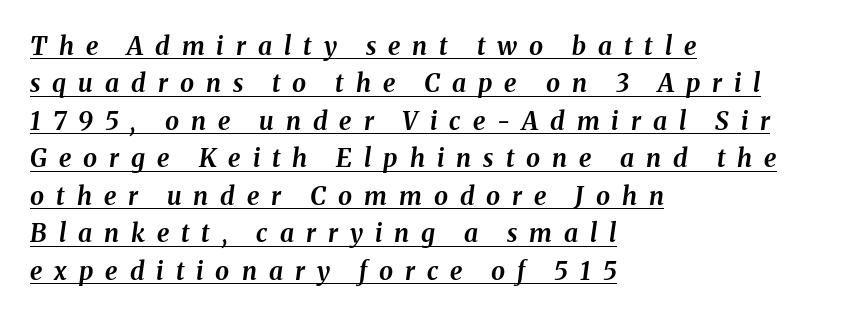
Q: Is the text bold? A: Yes.
Q: Is the text italic (slanted)? A: Yes, it leans right by about 8 degrees.
Q: Is the text underlined? A: Yes.
Q: How is the paragraph aligned? A: Left-aligned.
Q: Is the spacing between letters normal or unusually wide? A: Unusually wide.
Q: Is the spacing between lines tight, normal or loose? A: Normal.
